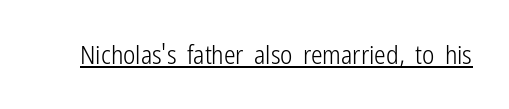
The image shows 26 px text type, upright; set normal letter spacing, underlined.
